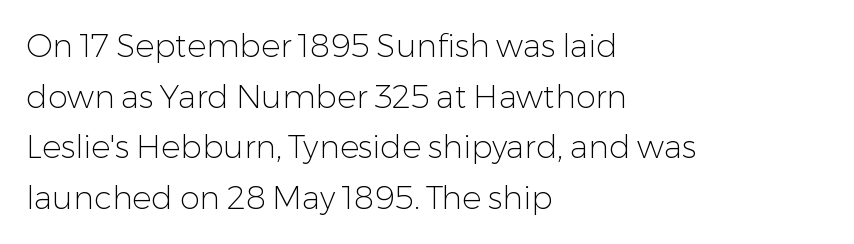
The gap between lines stays unmarked. The font sits on the lighter half of the weight spectrum, regular included. The paragraph shown leans on its left margin. Short note: letters normally spaced.
